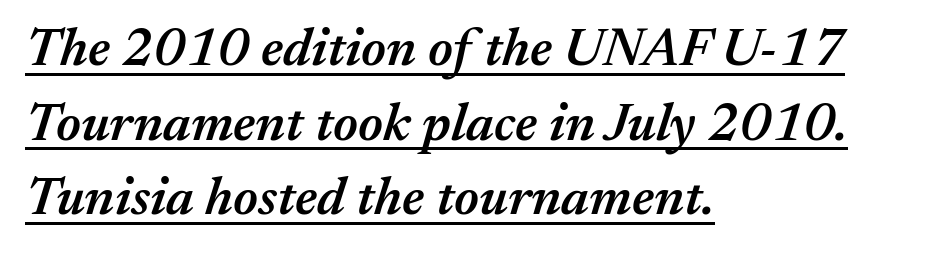
Looks like regular typesetting: each glyph gets only the width it needs. Every word sits above its own underline. Compared with typical paragraphs, the rows here are spaced about the same. Each line starts at the same left margin while the right side varies. If you drew a line through each stem, it would be angled. In terms of weight, the rendering is demibold, just under bold.
